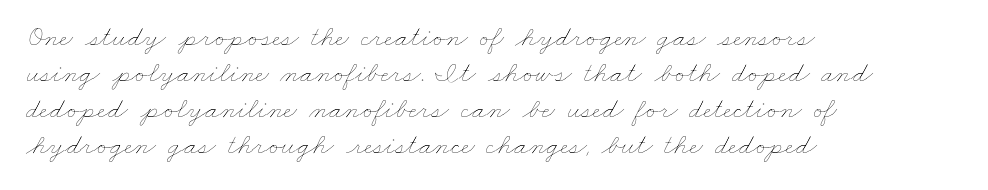
The image shows 29 px thin, wide type; set left-aligned, line spacing 1.24x, normal letter spacing, not underlined; low stroke contrast and a small x-height.
